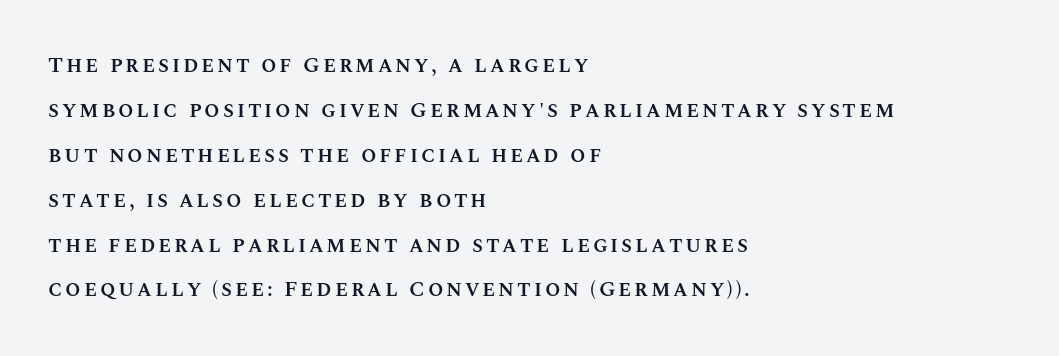
{"italic": "no", "bold": "semi", "underline": "no", "align": "left", "line_spacing": "loose", "line_spacing_ratio": 2.04, "glyph_px": 22}
